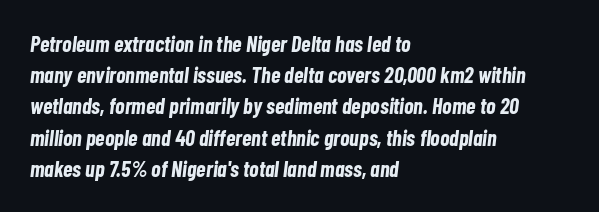
Q: Is the text bold? A: Yes.
Q: Is the text italic (slanted)? A: Yes, it leans right by about 7 degrees.
Q: Is the text underlined? A: No.
Q: How is the paragraph aligned? A: Left-aligned.
Q: Is the spacing between letters normal or unusually wide? A: Normal.
Q: Is the spacing between lines tight, normal or loose? A: Normal.
